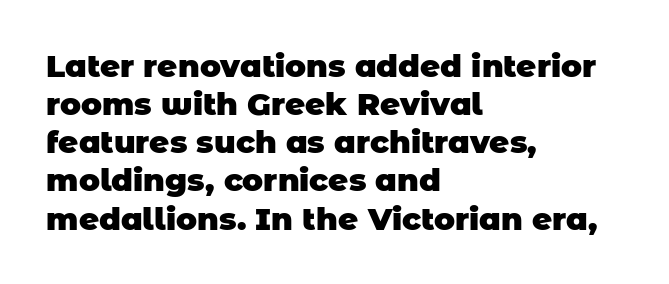
Q: Is the text bold? A: Yes.
Q: Is the typeface a serif or a sans-serif typeface? A: Sans-serif.
Q: Is the text underlined? A: No.
Q: How is the paragraph aligned? A: Left-aligned.
Q: Is the spacing between letters normal or unusually wide? A: Normal.
Q: Width (condensed, normal, or wide)? A: Normal.
Q: Stroke contrast? A: Low.
Q: x-height? A: Large.
Q: Monospaced? A: No.
